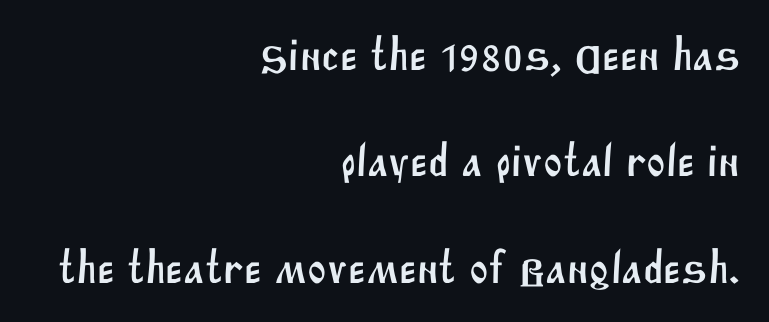
{"serif": "no", "width": "normal", "stroke_contrast": "medium", "x_height": "large", "monospaced": "no", "underline": "no", "align": "right", "line_spacing": "loose", "line_spacing_ratio": 2.31, "letter_spacing": "normal", "letter_spacing_em": 0.0, "glyph_px": 46}
